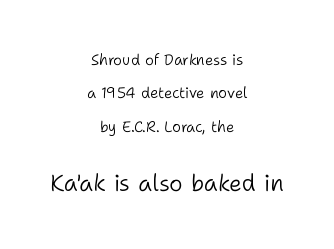
Is this a heavy cut? Hardly; it is regular or lighter. Does extra space separate the letters? No, they use regular spacing. The rendering positions every line midway between the sides. The zone under the glyphs is completely vacant.
